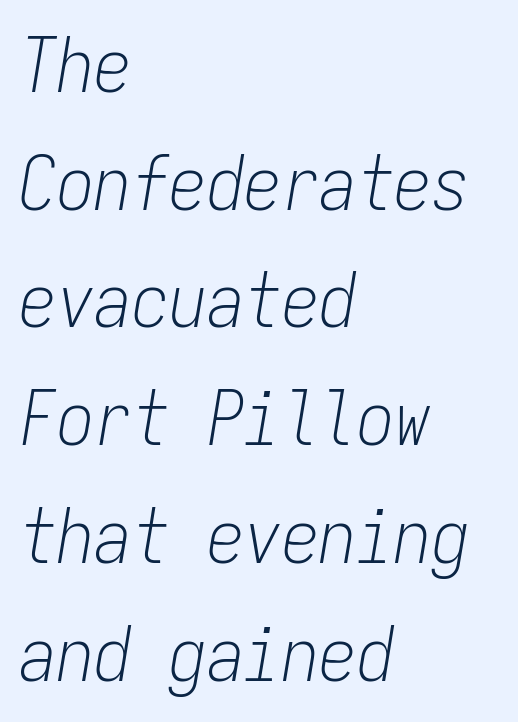
The foot of each line stays bare and open. Is this a fixed-width face? Yes — each glyph sits in an identical cell. A typesetter would call this zero additional tracking. Designer's note — italics engaged. Notice how descenders clear the ascenders below comfortably — that's standard leading.
